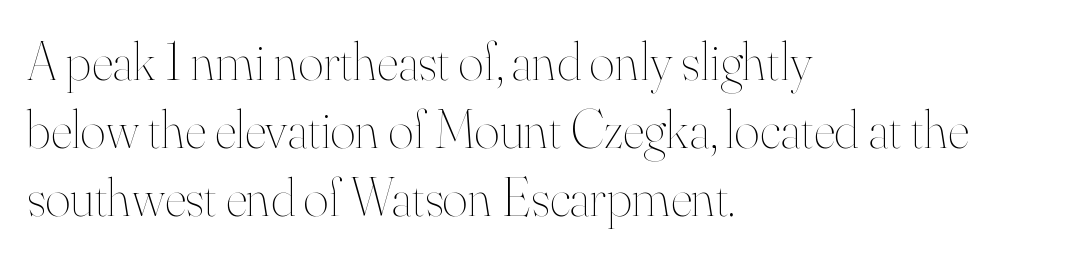
The image shows 54 px thin type, upright; set left-aligned, normal line spacing (1.26x), normal letter spacing, not underlined; high stroke contrast and a small x-height.
